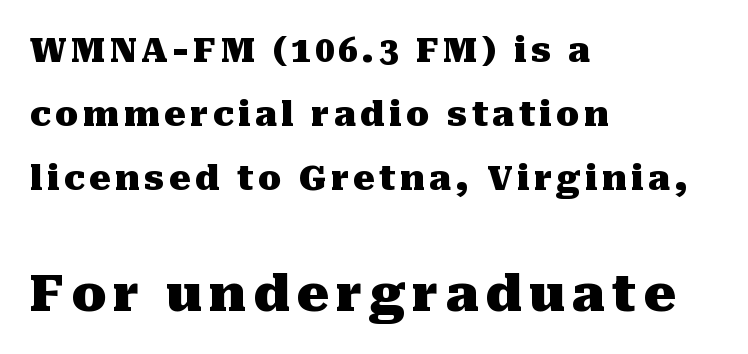
The image shows 51 px heavy serif type, upright; set left-aligned, line spacing 1.88x, not underlined; the second (bottom) block is 1.5x larger; medium stroke contrast and a medium x-height.
